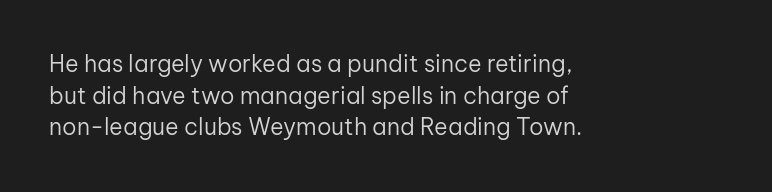
{"italic": "no", "bold": "no", "underline": "no", "align": "left", "line_spacing": "normal", "line_spacing_ratio": 1.38, "letter_spacing": "normal", "letter_spacing_em": 0.0, "glyph_px": 23}
